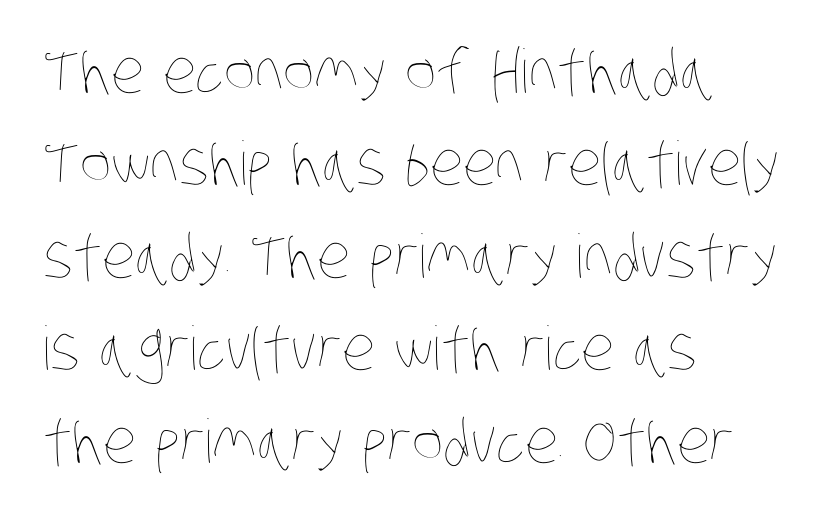
{"bold": "no", "weight": "thin", "width": "condensed", "stroke_contrast": "low", "x_height": "large", "monospaced": "no", "underline": "no", "align": "left", "line_spacing": "normal", "line_spacing_ratio": 1.54, "letter_spacing": "normal", "letter_spacing_em": 0.0, "glyph_px": 60}
